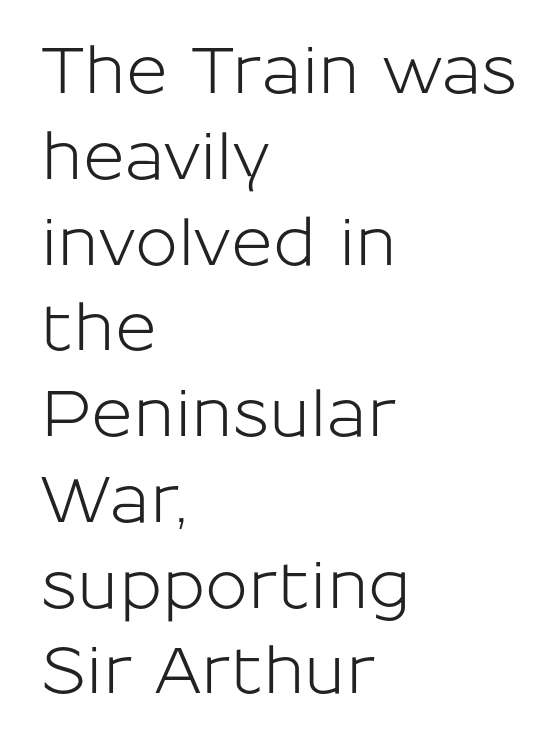
Q: Is the text italic (slanted)? A: No, it is upright.
Q: Is the typeface a serif or a sans-serif typeface? A: Sans-serif.
Q: Is the text underlined? A: No.
Q: How is the paragraph aligned? A: Left-aligned.
Q: Is the spacing between letters normal or unusually wide? A: Normal.
Q: Is the spacing between lines tight, normal or loose? A: Normal.
Q: Width (condensed, normal, or wide)? A: Normal.
Q: Stroke contrast? A: Low.
Q: x-height? A: Medium.
Q: Monospaced? A: No.
